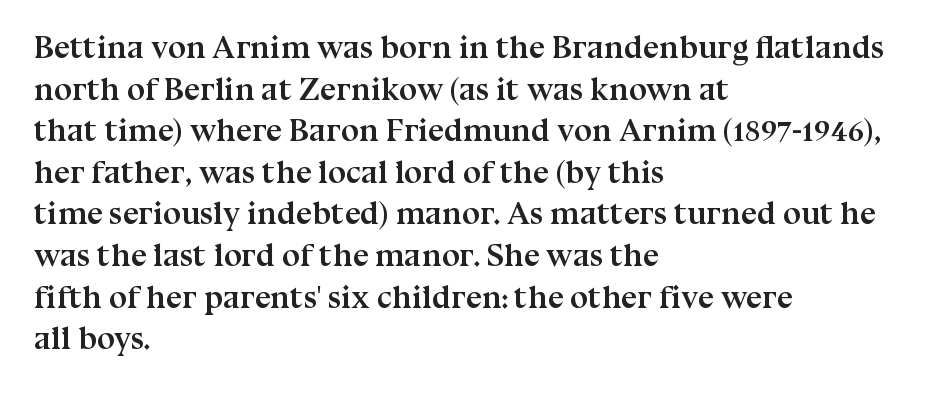
The image shows 32 px semibold serif type, upright; set left-aligned, normal line spacing (1.3x), normal letter spacing, not underlined; medium stroke contrast and a medium x-height.
